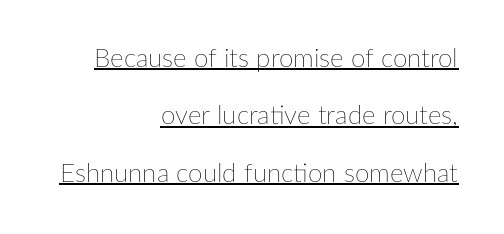
Line endings align vertically; line beginnings do not. This sample uses an upright cut, with every glyph sitting square on the baseline. These lines stand farther apart than default settings would place them. The face looks like a standard text weight, possibly lighter.
